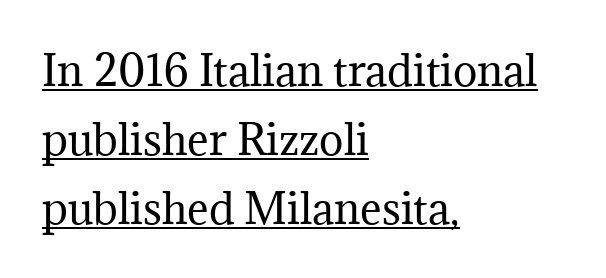
The image shows 41 px regular-weight serif type, upright; set left-aligned, normal line spacing (1.68x), normal letter spacing, underlined; medium stroke contrast and a medium x-height.
